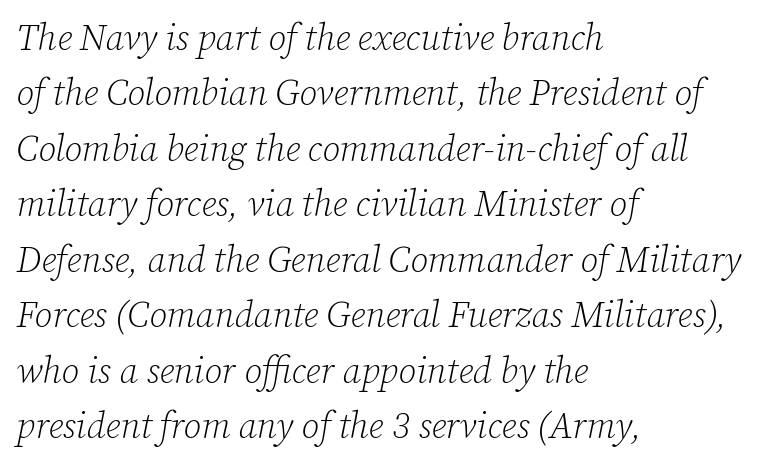
The rendering uses a moderate line-height, typical for paragraphs. The axis of the letterforms is tilted away from vertical. Vertical stems look standard width or narrower in stroke. The specimen omits any rule beneath the text block's lines. Note the varied advance widths — an 'i' is clearly narrower than an 'm'. Casual observation: everything's shoved over to the left.
